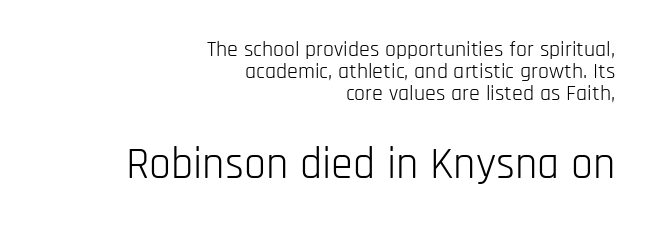
Nothing unusual about the tracking: characters are spaced as the font intends. Look at the bottom of the vertical strokes: they stop flat, with no serifs. Varying glyph widths throughout — classic text-font behaviour. Nope, not italic — everything's standing straight.
